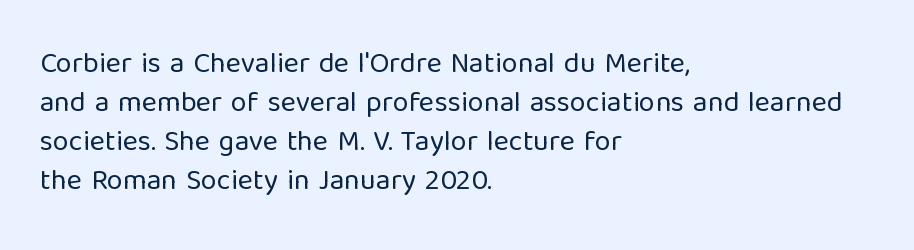
{"serif": "no", "italic": "no", "bold": "no", "weight": "regular", "width": "normal", "stroke_contrast": "low", "x_height": "medium", "monospaced": "no", "underline": "no", "align": "left", "line_spacing": "normal", "line_spacing_ratio": 1.35, "letter_spacing": "normal", "letter_spacing_em": 0.0, "glyph_px": 29}
